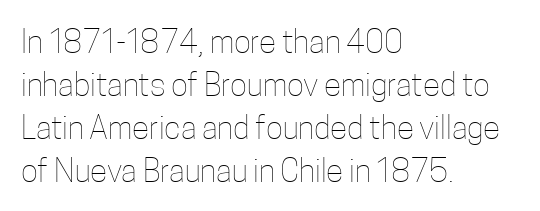
The image shows 32 px thin, condensed type, upright; set left-aligned, normal line spacing (1.34x), normal letter spacing, not underlined; low stroke contrast and a medium x-height.
